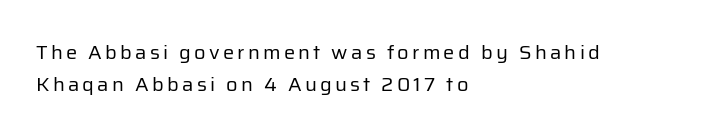
Q: Is the text bold? A: No.
Q: Is the text italic (slanted)? A: No, it is upright.
Q: Is the text underlined? A: No.
Q: How is the paragraph aligned? A: Left-aligned.
Q: Is the spacing between lines tight, normal or loose? A: Normal.
